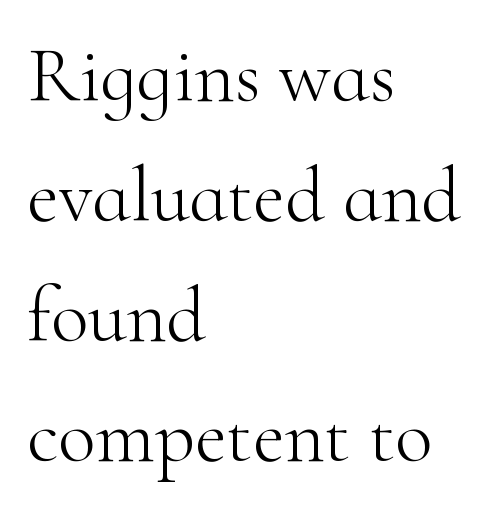
Q: Is the text bold? A: No.
Q: Is the text italic (slanted)? A: No, it is upright.
Q: Is the typeface a serif or a sans-serif typeface? A: Serif.
Q: Is the text underlined? A: No.
Q: How is the paragraph aligned? A: Left-aligned.
Q: Is the spacing between letters normal or unusually wide? A: Normal.
Q: Is the spacing between lines tight, normal or loose? A: Normal.
Q: Width (condensed, normal, or wide)? A: Normal.
Q: Stroke contrast? A: High.
Q: x-height? A: Small.
Q: Monospaced? A: No.
